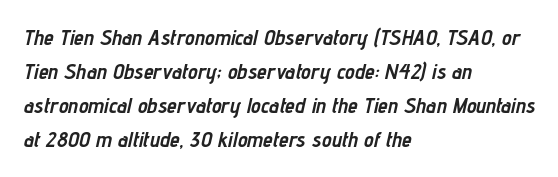
Q: Is the text bold? A: Yes.
Q: Is the text italic (slanted)? A: Yes, it leans right by about 12 degrees.
Q: Is the text underlined? A: No.
Q: How is the paragraph aligned? A: Left-aligned.
Q: Is the spacing between letters normal or unusually wide? A: Normal.
Q: Is the spacing between lines tight, normal or loose? A: Normal.
